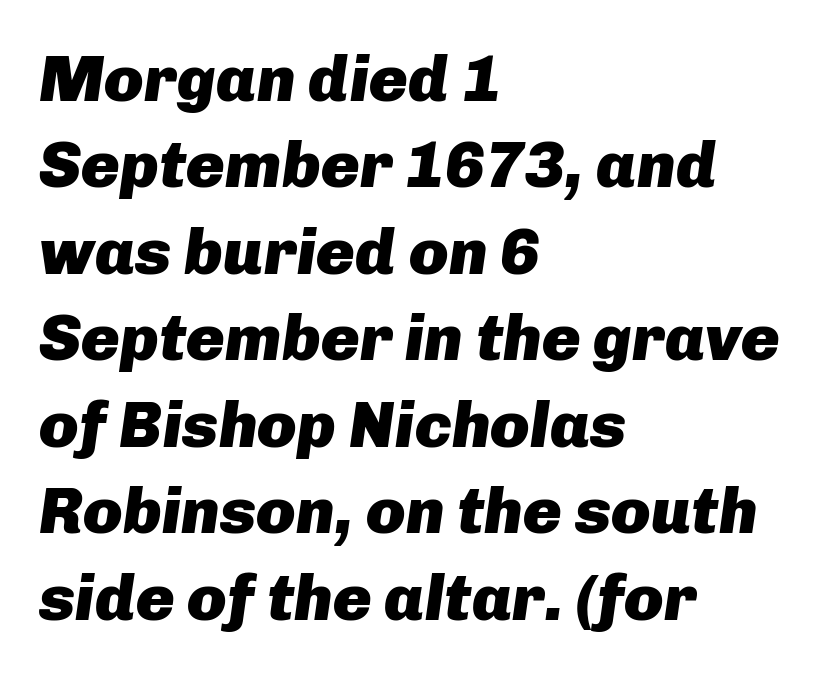
{"italic": "yes", "lean": "right", "slant_degrees": 8, "bold": "yes", "weight": "heavy", "width": "normal", "stroke_contrast": "low", "x_height": "medium", "monospaced": "no", "underline": "no", "align": "left", "line_spacing": "normal", "line_spacing_ratio": 1.33, "letter_spacing": "normal", "letter_spacing_em": 0.0, "glyph_px": 65}
